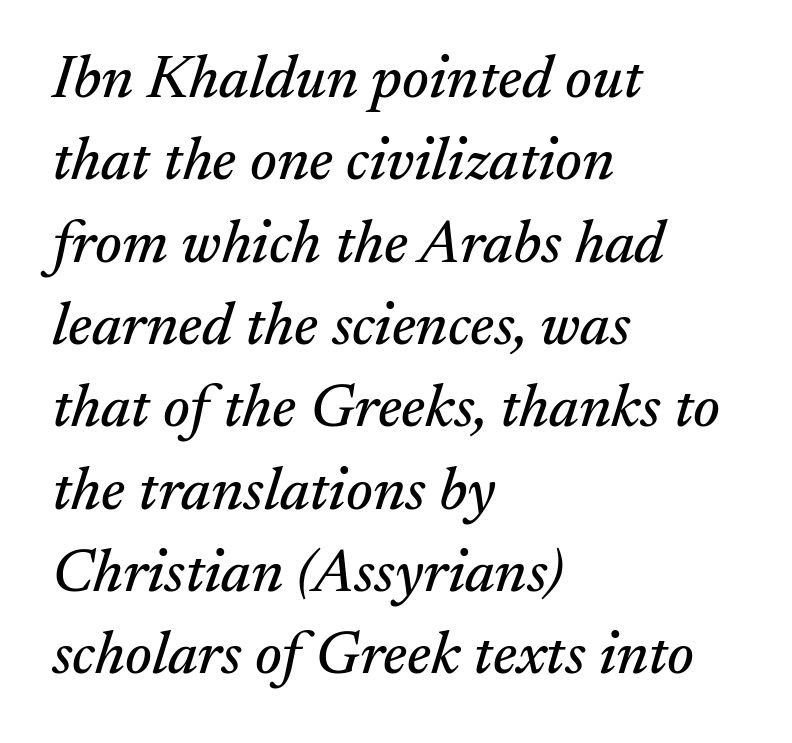
{"serif": "yes", "italic": "yes", "lean": "right", "slant_degrees": 17, "width": "normal", "stroke_contrast": "medium", "x_height": "small", "monospaced": "no", "underline": "no", "align": "left", "line_spacing": "normal", "line_spacing_ratio": 1.35, "letter_spacing": "normal", "letter_spacing_em": 0.0, "glyph_px": 61}
